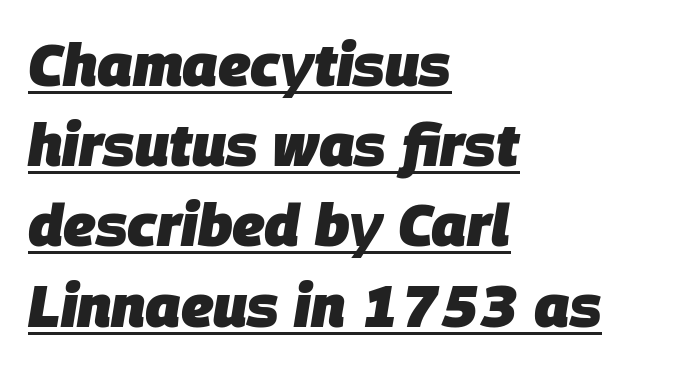
Q: Is the text bold? A: Yes.
Q: Is the text italic (slanted)? A: Yes, it leans right by about 9 degrees.
Q: Is the text underlined? A: Yes.
Q: How is the paragraph aligned? A: Left-aligned.
Q: Is the spacing between letters normal or unusually wide? A: Normal.
Q: Is the spacing between lines tight, normal or loose? A: Normal.
Q: Width (condensed, normal, or wide)? A: Normal.
Q: Stroke contrast? A: Low.
Q: x-height? A: Large.
Q: Monospaced? A: No.
